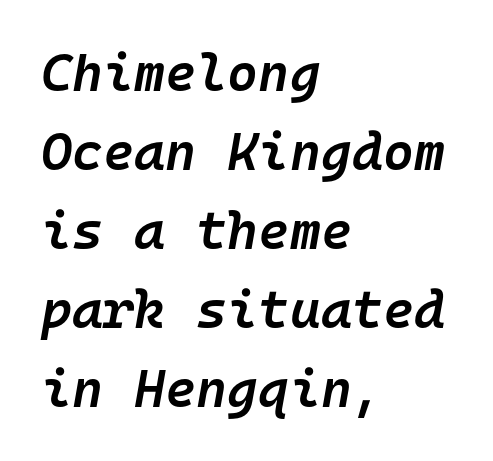
The image shows 53 px semibold type, italic (leaning right), monospaced; set left-aligned, normal line spacing (1.49x), normal letter spacing, not underlined; low stroke contrast and a medium x-height.
